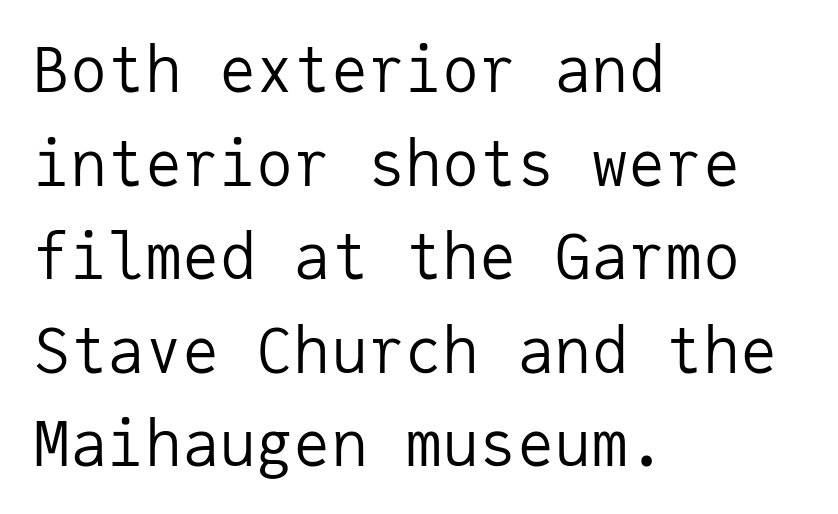
The image shows 62 px regular-weight sans-serif type, upright, monospaced; set left-aligned, normal line spacing (1.51x), normal letter spacing, not underlined; low stroke contrast and a medium x-height.
